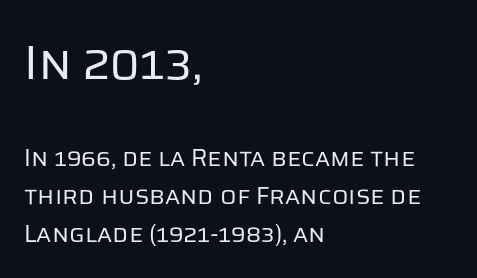
The image shows 48 px regular-weight sans-serif type, upright; set left-aligned, normal line spacing (1.58x), normal letter spacing, not underlined; the first (top) block is 2.0x larger; low stroke contrast and a large x-height.
